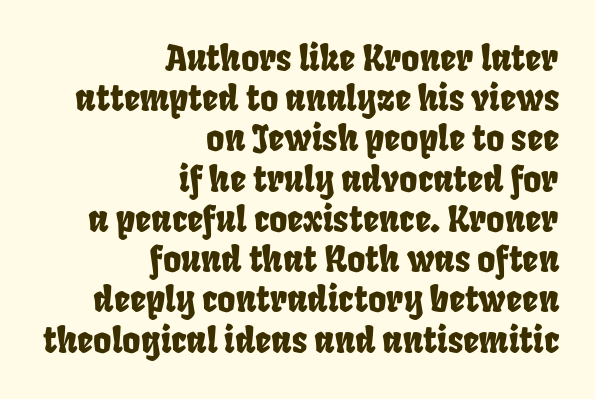
Spacing between characters is what you'd get straight out of the box. Successive baselines arrive quickly, one right under another. No feet cap the strokes, marking this as sans-serif type. Each letter keeps its own natural width here, so spacing adapts to shape. Has an underline been added? It has not.
